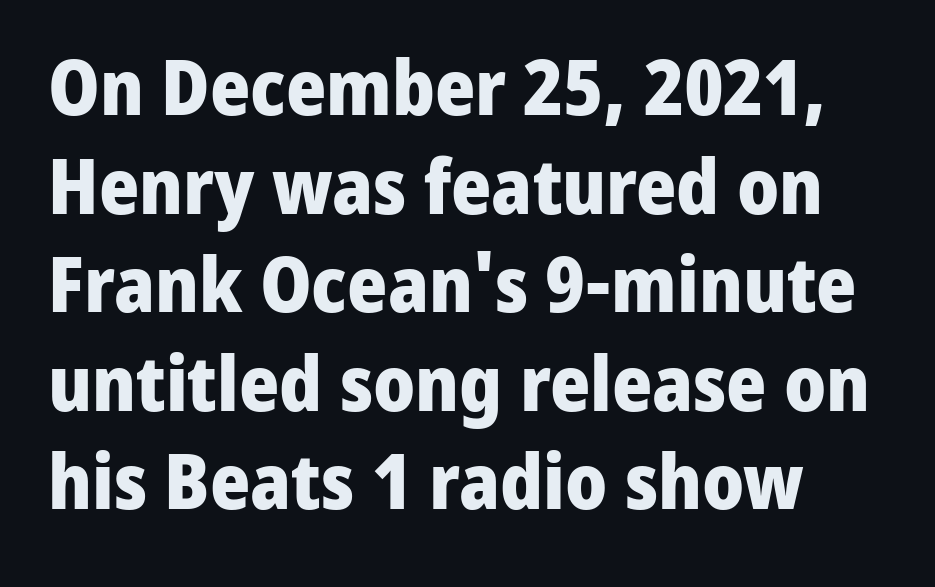
{"serif": "no", "italic": "no", "bold": "yes", "weight": "heavy", "width": "normal", "stroke_contrast": "low", "x_height": "medium", "monospaced": "no", "underline": "no", "line_spacing": "normal", "line_spacing_ratio": 1.28, "letter_spacing": "normal", "letter_spacing_em": 0.0, "glyph_px": 77}
